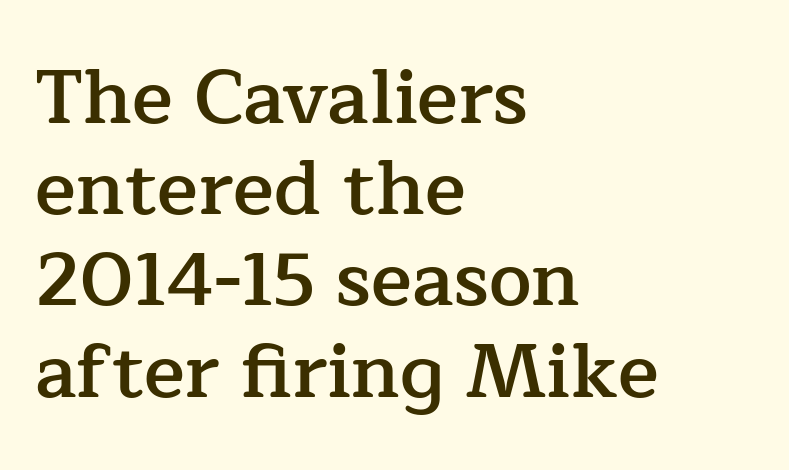
The rendering shows small feet on the letterforms — a serif design. Looks like regular typesetting: each glyph gets only the width it needs. Weight: semibold (demi). Characters remain perfectly vertical along every line. The passage shown has conventional tracking throughout. Reading down the block, your eye returns to a fixed left position each line.
